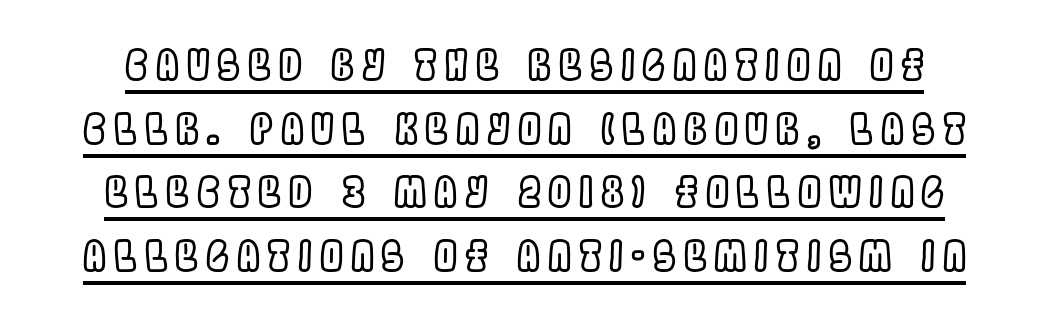
Q: Is the text italic (slanted)? A: No, it is upright.
Q: Is the text underlined? A: Yes.
Q: Is the spacing between lines tight, normal or loose? A: Normal.
Q: Width (condensed, normal, or wide)? A: Condensed.
Q: x-height? A: Large.
Q: Monospaced? A: No.
